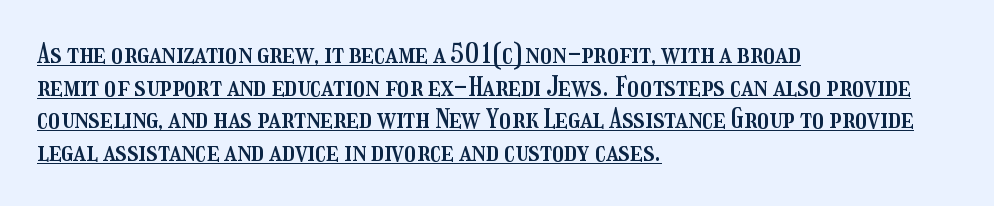
The image shows 27 px text type, upright; set left-aligned, line spacing 1.21x, normal letter spacing, underlined.
